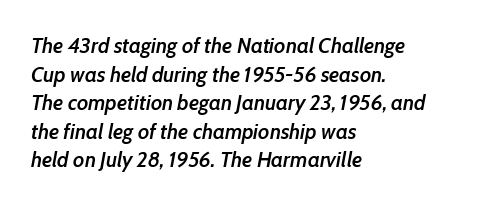
The image shows 22 px text type, italic (leaning right); set left-aligned, normal line spacing (1.3x), normal letter spacing, not underlined.
